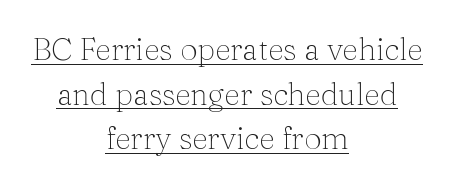
{"serif": "yes", "italic": "no", "bold": "no", "weight": "thin", "width": "normal", "stroke_contrast": "medium", "x_height": "medium", "monospaced": "no", "underline": "yes", "align": "center", "line_spacing": "normal", "line_spacing_ratio": 1.44, "letter_spacing": "normal", "letter_spacing_em": 0.0, "glyph_px": 31}
